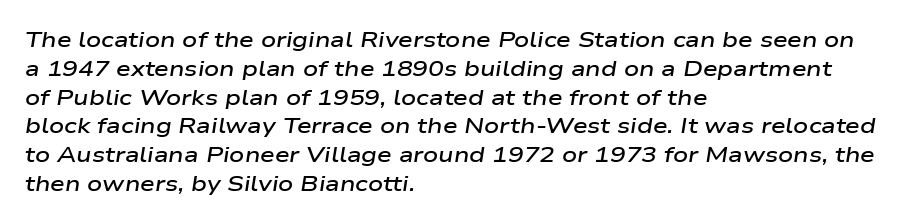
{"italic": "yes", "lean": "right", "slant_degrees": 9, "bold": "semi", "underline": "no", "align": "left", "line_spacing": "normal", "line_spacing_ratio": 1.37, "letter_spacing": "normal", "letter_spacing_em": 0.0, "glyph_px": 21}
